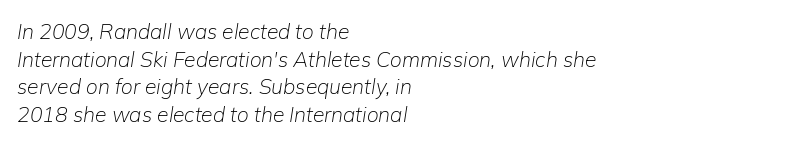
These lines are set flush left with a ragged right edge. The vertical gap from one line to the next is medium. You could call the tracking neutral — neither tight nor loose. Beneath every word, the page is bare.
